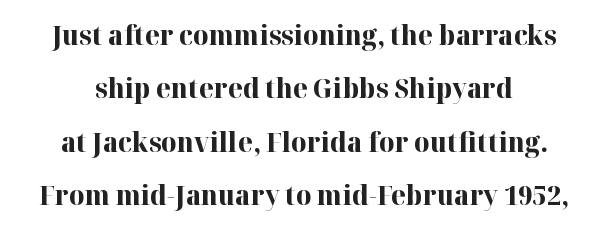
The image shows 27 px bold type, upright; set centered, loose line spacing (1.98x), normal letter spacing, not underlined.
